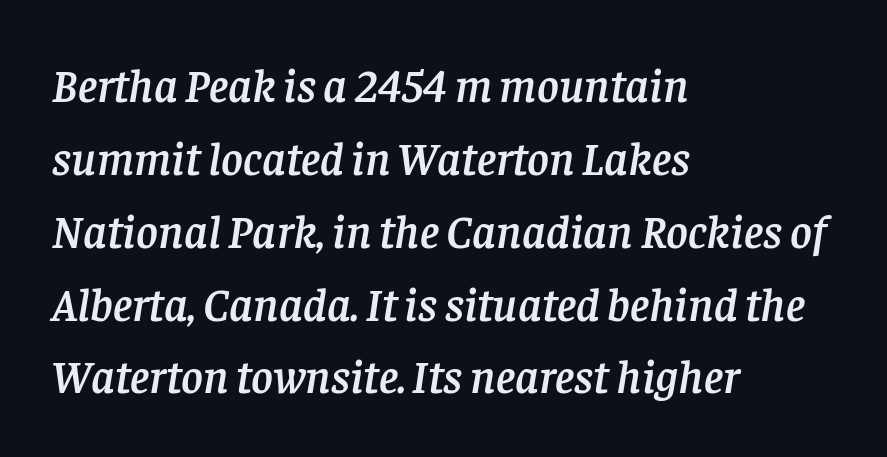
{"serif": "yes", "italic": "yes", "lean": "right", "slant_degrees": 8, "width": "normal", "stroke_contrast": "low", "x_height": "large", "monospaced": "no", "underline": "no", "align": "left", "line_spacing": "normal", "line_spacing_ratio": 1.55, "letter_spacing": "normal", "letter_spacing_em": 0.0, "glyph_px": 47}
